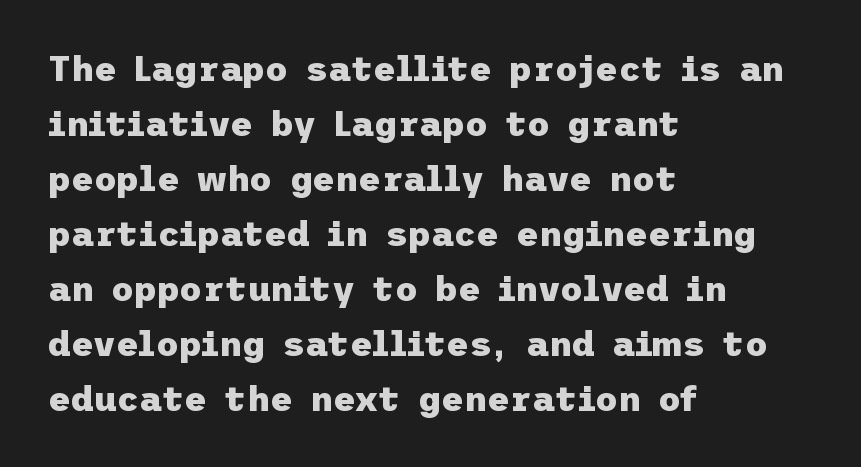
Q: Is the text bold? A: Yes.
Q: Is the text italic (slanted)? A: No, it is upright.
Q: Is the typeface a serif or a sans-serif typeface? A: Sans-serif.
Q: Is the text underlined? A: No.
Q: How is the paragraph aligned? A: Left-aligned.
Q: Is the spacing between letters normal or unusually wide? A: Normal.
Q: Is the spacing between lines tight, normal or loose? A: Normal.
Q: Width (condensed, normal, or wide)? A: Normal.
Q: Stroke contrast? A: Low.
Q: x-height? A: Medium.
